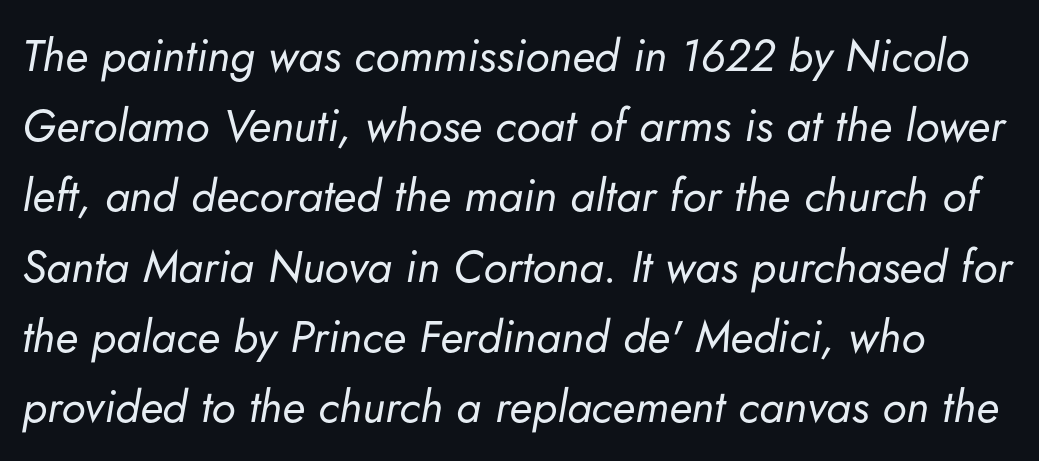
{"italic": "yes", "lean": "right", "slant_degrees": 5, "bold": "no", "weight": "regular", "width": "normal", "stroke_contrast": "low", "x_height": "small", "monospaced": "no", "underline": "no", "line_spacing": "normal", "line_spacing_ratio": 1.56, "letter_spacing": "normal", "letter_spacing_em": 0.0, "glyph_px": 45}
